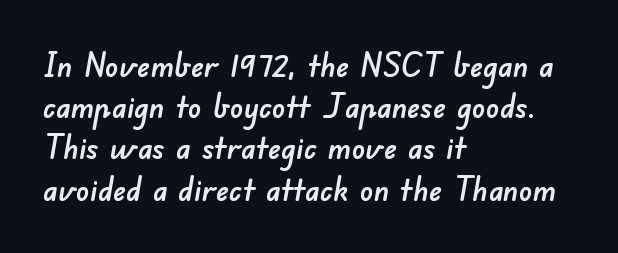
The image shows 33 px sans-serif type; set left-aligned, normal line spacing (1.25x), normal letter spacing, not underlined; low stroke contrast and a small x-height.
